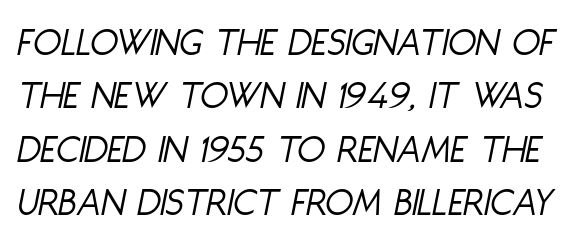
Q: Is the text bold? A: No.
Q: Is the text italic (slanted)? A: Yes, it leans right by about 11 degrees.
Q: Is the text underlined? A: No.
Q: Is the spacing between letters normal or unusually wide? A: Normal.
Q: Is the spacing between lines tight, normal or loose? A: Normal.
Q: Width (condensed, normal, or wide)? A: Condensed.
Q: Stroke contrast? A: Low.
Q: x-height? A: Large.
Q: Monospaced? A: No.
